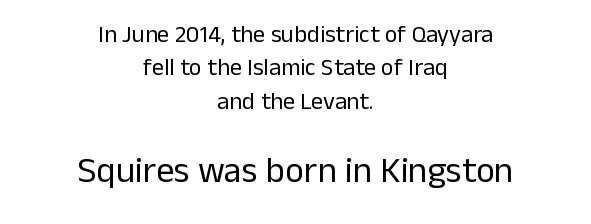
Q: Is the text bold? A: No.
Q: Is the text italic (slanted)? A: No, it is upright.
Q: Is the typeface a serif or a sans-serif typeface? A: Sans-serif.
Q: Is the text underlined? A: No.
Q: How is the paragraph aligned? A: Centered.
Q: Is the spacing between letters normal or unusually wide? A: Normal.
Q: Is the spacing between lines tight, normal or loose? A: Normal.
Q: Which block of text is set in a larger size, the first (top) or the second (bottom)? A: The second (bottom) one.
Q: Width (condensed, normal, or wide)? A: Normal.
Q: Stroke contrast? A: Low.
Q: x-height? A: Medium.
Q: Monospaced? A: No.
